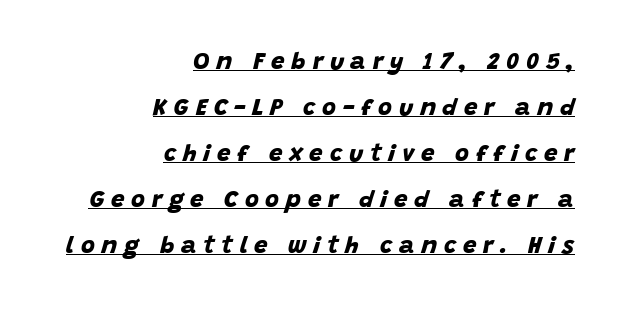
The image shows 24 px bold type; set right-aligned, loose line spacing (1.92x), unusually wide letter spacing (+0.28 em), underlined.
